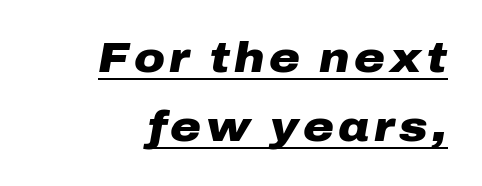
The image shows 42 px heavy, wide type, italic (leaning right); set right-aligned, normal line spacing (1.65x), underlined; low stroke contrast and a medium x-height.
